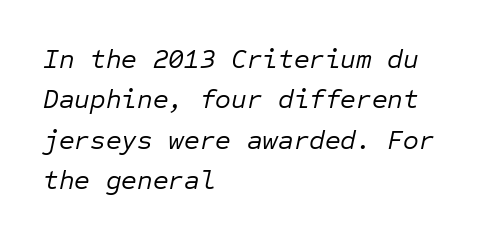
Q: Is the text bold? A: No.
Q: Is the text italic (slanted)? A: Yes, it leans right by about 12 degrees.
Q: Is the text underlined? A: No.
Q: How is the paragraph aligned? A: Left-aligned.
Q: Is the spacing between letters normal or unusually wide? A: Normal.
Q: Is the spacing between lines tight, normal or loose? A: Normal.
